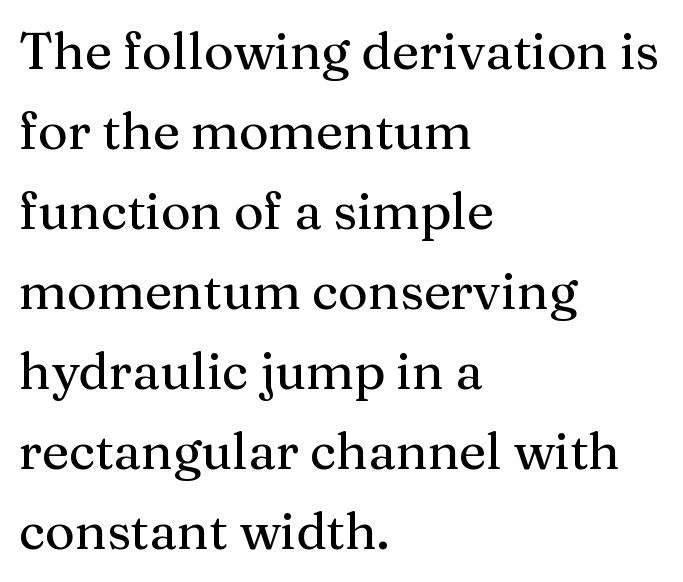
{"serif": "yes", "italic": "no", "width": "normal", "stroke_contrast": "medium", "x_height": "medium", "monospaced": "no", "underline": "no", "align": "left", "line_spacing": "normal", "line_spacing_ratio": 1.57, "letter_spacing": "normal", "letter_spacing_em": 0.0, "glyph_px": 51}
